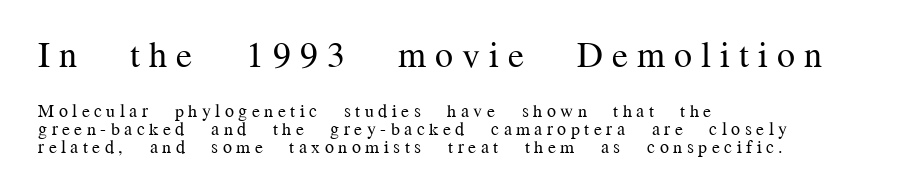
{"serif": "yes", "italic": "no", "bold": "no", "weight": "regular", "width": "normal", "stroke_contrast": "medium", "x_height": "medium", "monospaced": "no", "underline": "no", "align": "left", "line_spacing": "tight", "line_spacing_ratio": 0.99, "letter_spacing": "wide", "letter_spacing_em": 0.25, "larger_block": "first", "size_ratio": 2.0, "glyph_px": 36}
